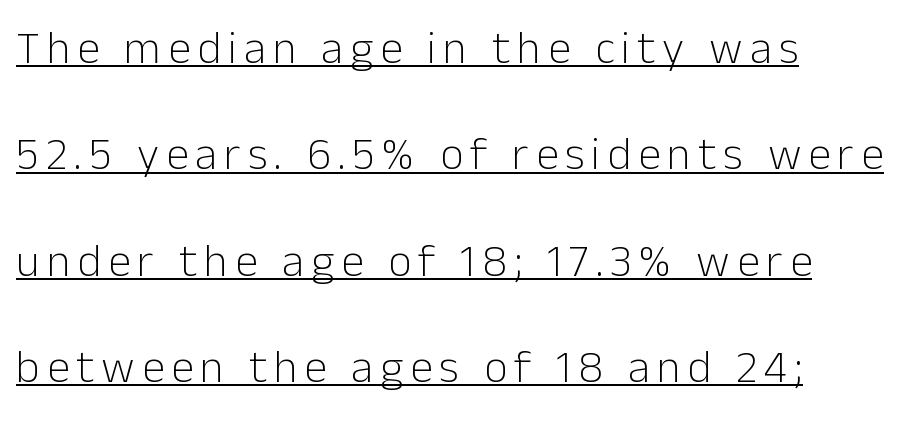
The image shows 46 px light sans-serif type, upright; set left-aligned, loose line spacing (2.31x), underlined; low stroke contrast and a medium x-height.
